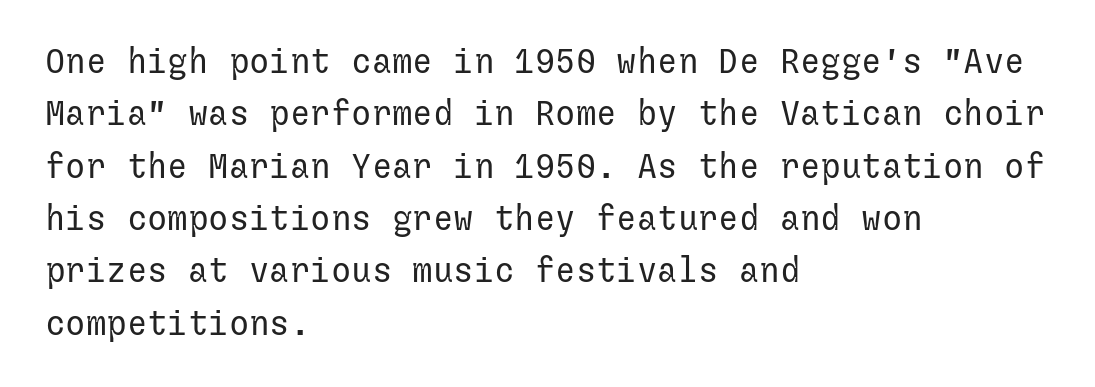
The image shows 34 px regular-weight sans-serif type, upright; set left-aligned, normal line spacing (1.54x), normal letter spacing, not underlined; low stroke contrast and a medium x-height.
